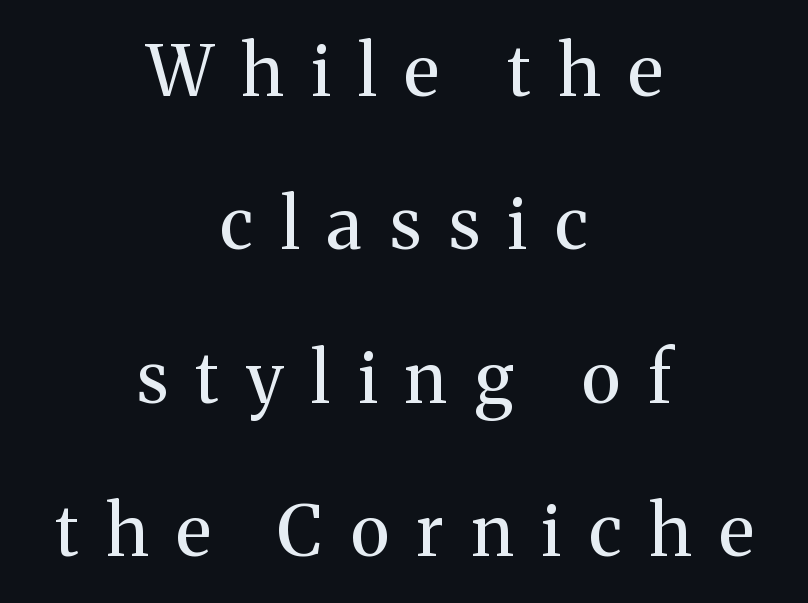
{"serif": "yes", "italic": "no", "bold": "no", "weight": "regular", "width": "normal", "stroke_contrast": "medium", "x_height": "medium", "monospaced": "no", "underline": "no", "align": "center", "line_spacing": "loose", "line_spacing_ratio": 2.16, "letter_spacing": "wide", "letter_spacing_em": 0.39, "glyph_px": 71}
